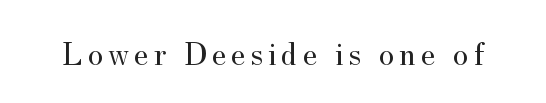
Q: Is the text bold? A: No.
Q: Is the text italic (slanted)? A: No, it is upright.
Q: Is the typeface a serif or a sans-serif typeface? A: Serif.
Q: Is the text underlined? A: No.
Q: Width (condensed, normal, or wide)? A: Normal.
Q: Stroke contrast? A: Medium.
Q: x-height? A: Small.
Q: Monospaced? A: No.
